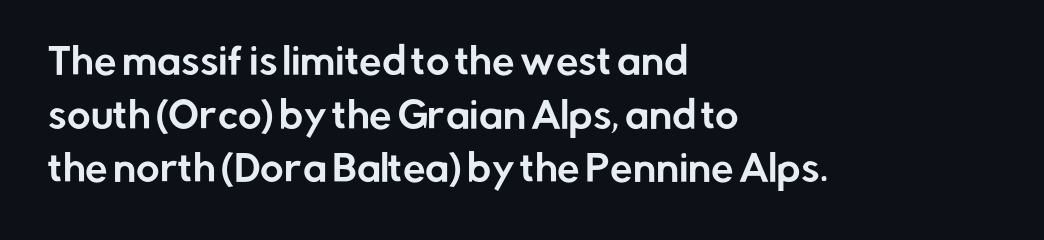
The image shows 36 px sans-serif type, upright; set left-aligned, normal line spacing (1.49x), normal letter spacing, not underlined; low stroke contrast and a medium x-height.
